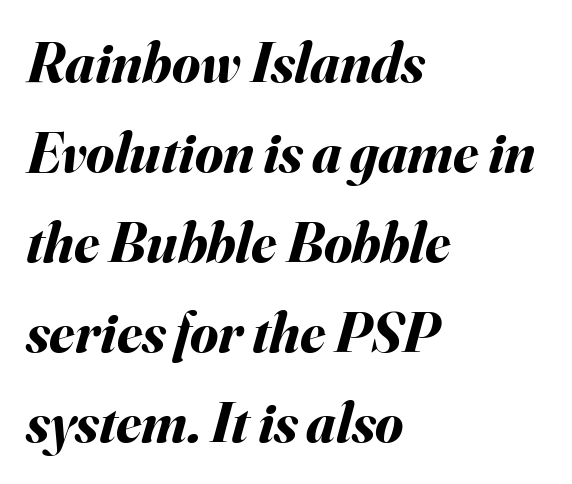
Leftover space on each line is placed entirely after the last word. Honestly, there is no underline to notice here at all. The rendering uses a bold face; every stroke is thick and dark. Slant detected: the letters are inclined. Each new line begins a customary step beneath the previous one.
